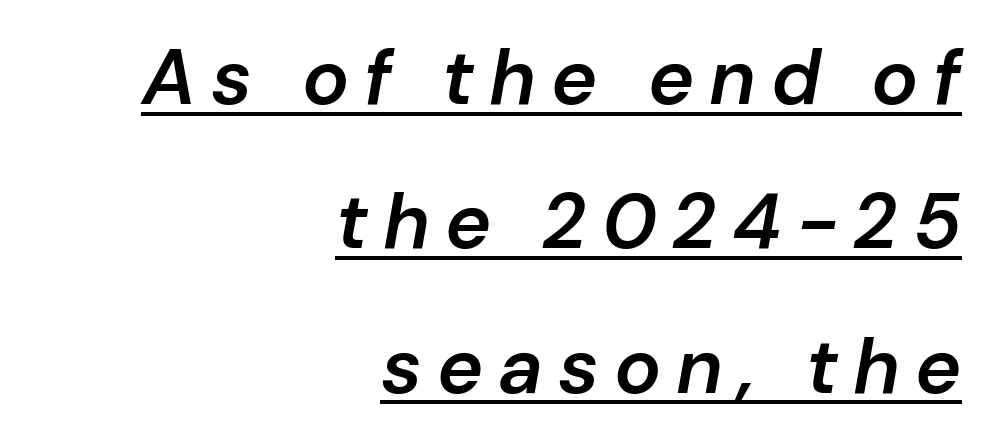
The image shows 78 px semibold type, italic (leaning right); set right-aligned, line spacing 1.85x, underlined; low stroke contrast and a medium x-height.
